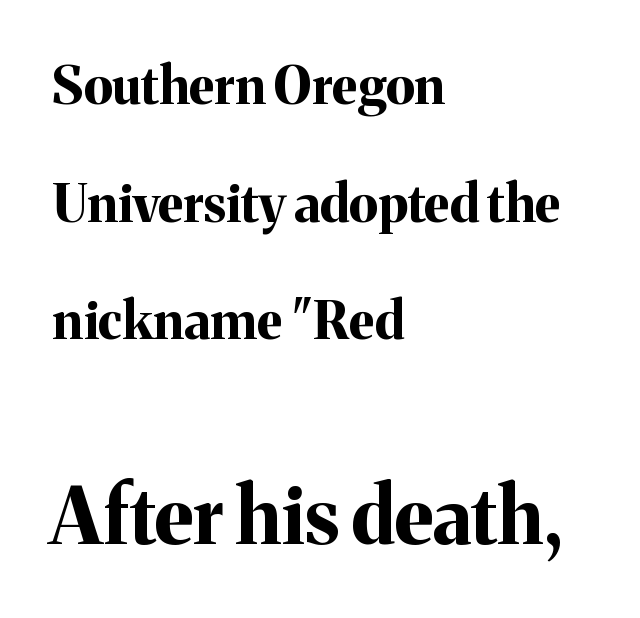
The image shows 78 px bold serif type, upright; set left-aligned, loose line spacing (2.26x), normal letter spacing, not underlined; the second (bottom) block is 1.5x larger; medium stroke contrast and a medium x-height.
